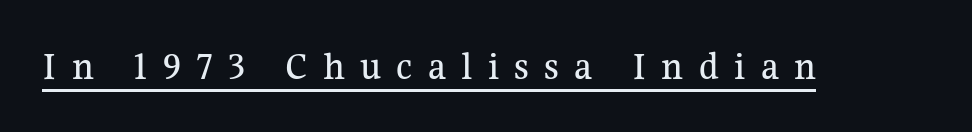
Is this a sans? No — the strokes have serifs. Each line of the rendering has a horizontal stroke beneath the glyphs. The type sits square on the baseline with zero lean. Is this a fixed-width face? No — the glyphs have proportional, varying widths. Someone cranked the tracking dial way up on this one.
